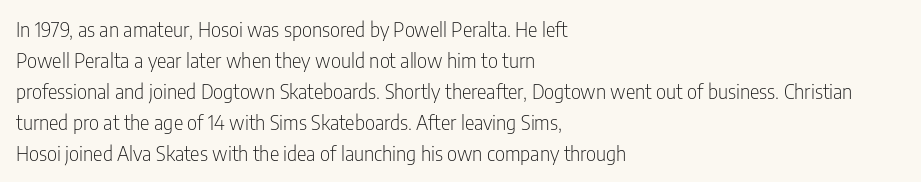
The face looks like a standard text weight, possibly lighter. The type is set solid horizontally, with unmodified tracking. The lettering stays uniformly vertical, giving the passage a roman look. Leading: standard. Casual observation: everything's shoved over to the left.
